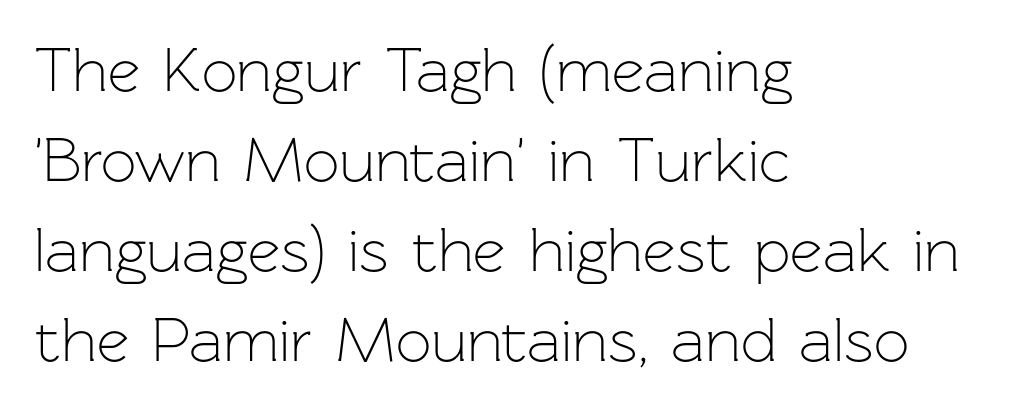
The image shows 63 px light sans-serif type, upright; set left-aligned, normal line spacing (1.43x), normal letter spacing, not underlined; low stroke contrast and a medium x-height.
